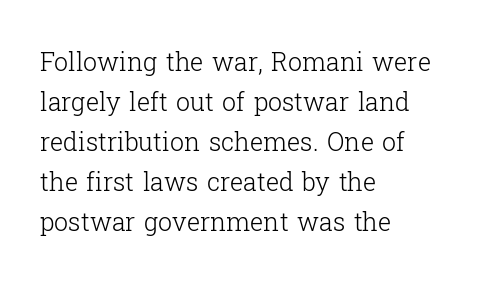
Q: Is the text bold? A: No.
Q: Is the text italic (slanted)? A: No, it is upright.
Q: Is the text underlined? A: No.
Q: How is the paragraph aligned? A: Left-aligned.
Q: Is the spacing between letters normal or unusually wide? A: Normal.
Q: Is the spacing between lines tight, normal or loose? A: Normal.
